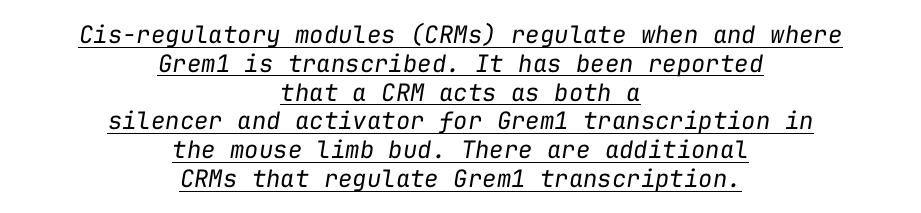
{"italic": "yes", "lean": "right", "slant_degrees": 9, "bold": "no", "underline": "yes", "align": "center", "line_spacing_ratio": 1.2, "letter_spacing": "normal", "letter_spacing_em": 0.0, "glyph_px": 24}
